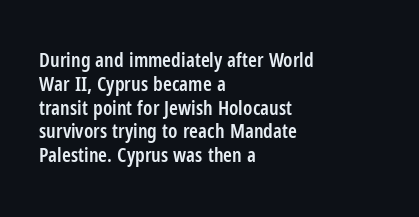
{"italic": "no", "bold": "semi", "underline": "no", "align": "left", "line_spacing_ratio": 1.19, "letter_spacing": "normal", "letter_spacing_em": 0.0, "glyph_px": 20}
